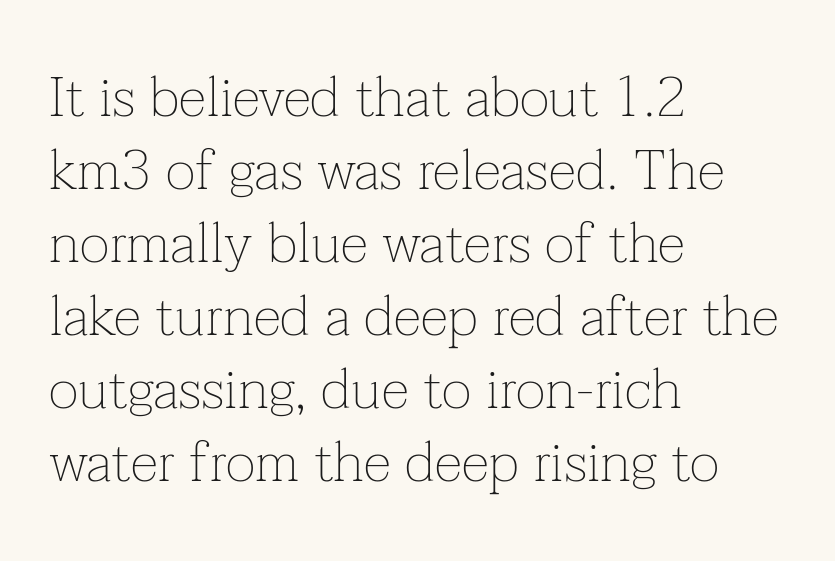
{"serif": "yes", "italic": "no", "bold": "no", "weight": "thin", "width": "normal", "stroke_contrast": "low", "x_height": "medium", "monospaced": "no", "underline": "no", "align": "left", "line_spacing": "normal", "line_spacing_ratio": 1.28, "letter_spacing": "normal", "letter_spacing_em": 0.0, "glyph_px": 57}
